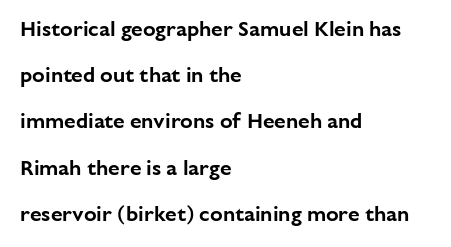
Italic? Not at all — the glyphs are vertical. Standard letterfit; no display-style spreading of the glyphs. Visually the block forms a straight wall on the left and a jagged coastline on the right. A typesetter would call this leading open, well beyond the default. This rendering features lettering with no underline.
